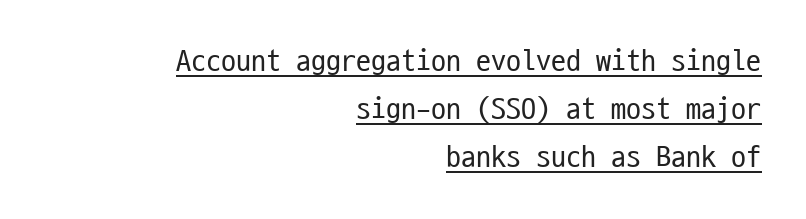
The image shows 30 px regular-weight, condensed sans-serif type, upright, monospaced; set right-aligned, normal line spacing (1.6x), normal letter spacing, underlined; low stroke contrast and a medium x-height.
